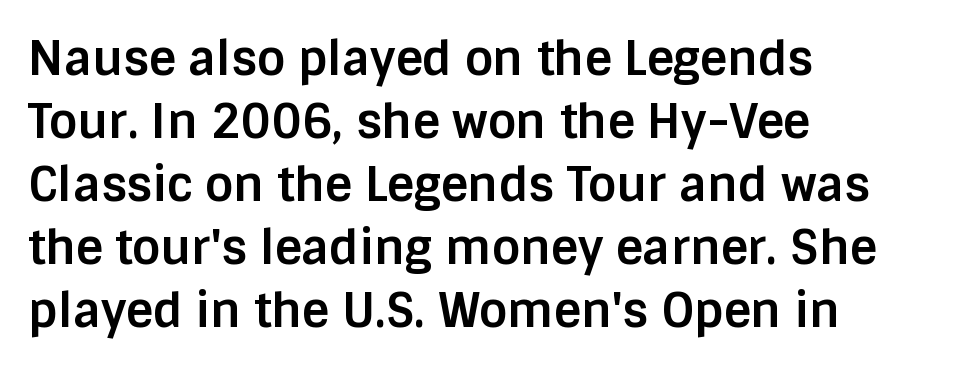
These lines sit exactly where default settings would place them. The paragraph shown leans on its left margin. The text was rendered using a sans face with plain stroke endings. Here the glyphs are tracked normally, forming tight word shapes. Think of a printed novel: that variable character pitch is what you see here. Is there any slant? The stems are plumb.
